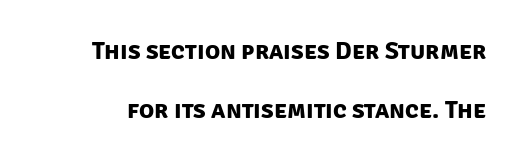
{"bold": "yes", "underline": "no", "line_spacing": "loose", "line_spacing_ratio": 2.37, "letter_spacing": "normal", "letter_spacing_em": 0.0, "glyph_px": 25}
